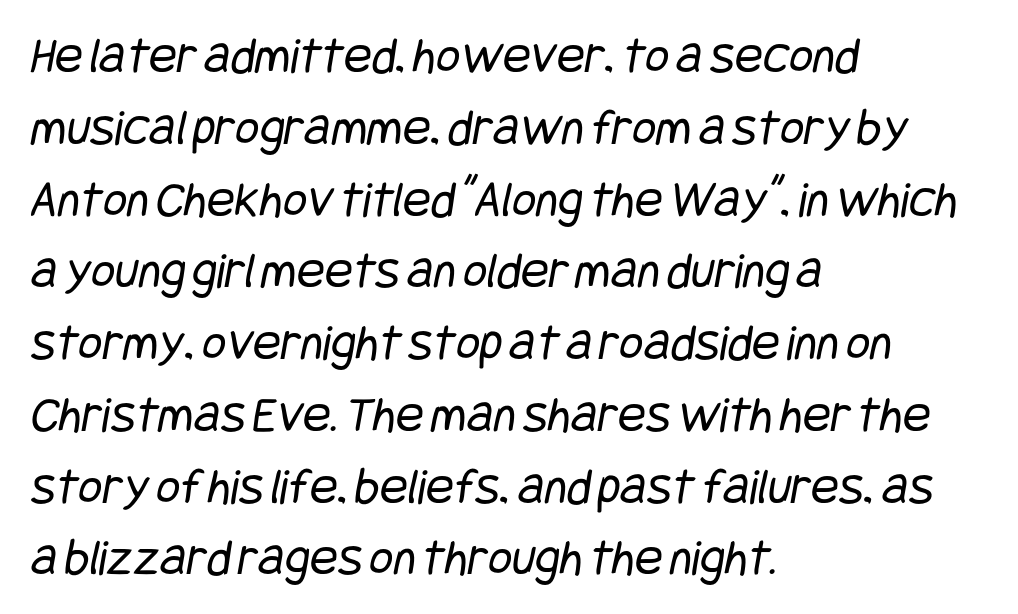
The image shows 52 px regular-weight, condensed sans-serif type; set left-aligned, normal line spacing (1.38x), normal letter spacing, not underlined; low stroke contrast and a large x-height.
